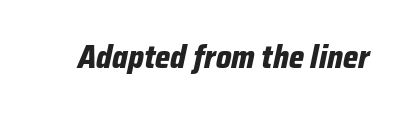
Q: Is the text bold? A: Yes.
Q: Is the text italic (slanted)? A: Yes, it leans right by about 12 degrees.
Q: Is the text underlined? A: No.
Q: Is the spacing between letters normal or unusually wide? A: Normal.
Q: Width (condensed, normal, or wide)? A: Condensed.
Q: Stroke contrast? A: Low.
Q: x-height? A: Medium.
Q: Monospaced? A: No.
